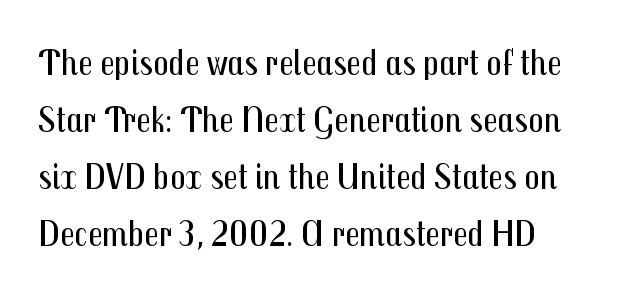
{"serif": "no", "italic": "no", "bold": "no", "weight": "regular", "width": "condensed", "stroke_contrast": "medium", "x_height": "medium", "monospaced": "no", "underline": "no", "line_spacing": "normal", "line_spacing_ratio": 1.5, "letter_spacing": "normal", "letter_spacing_em": 0.0, "glyph_px": 38}
